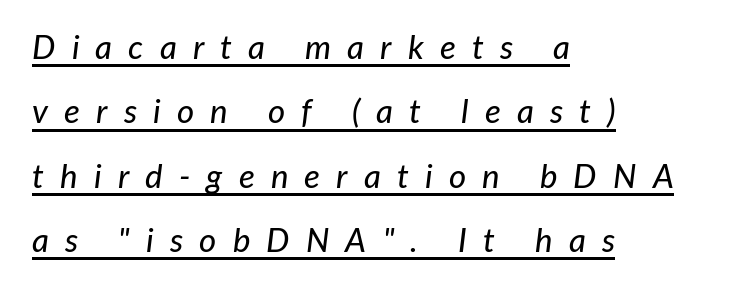
{"italic": "yes", "lean": "right", "slant_degrees": 7, "width": "normal", "stroke_contrast": "low", "x_height": "medium", "monospaced": "no", "underline": "yes", "align": "left", "line_spacing": "loose", "line_spacing_ratio": 1.95, "letter_spacing": "wide", "letter_spacing_em": 0.49, "glyph_px": 33}
